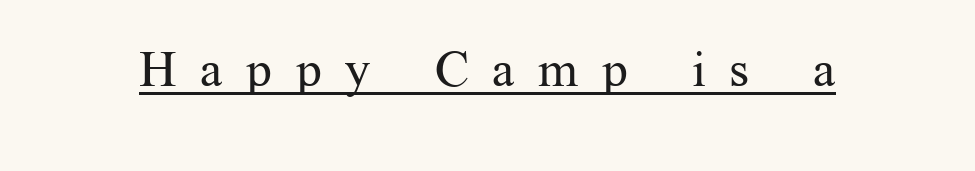
Letters have the restrained weight of plain body copy at most. The typography opts for an upright posture over an oblique one. These characters rest on top of a visible drawn line. Are there feet on the stems? There are — it's a serif. Substantial extra tracking has been applied to these lines.
